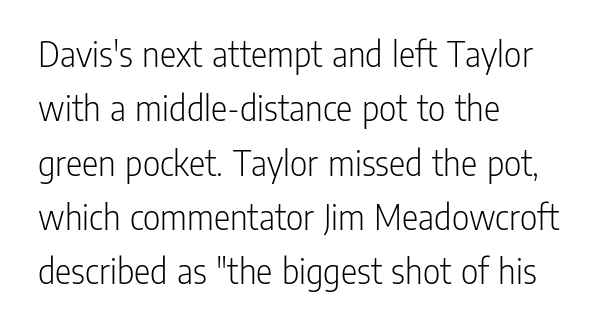
{"serif": "no", "italic": "no", "bold": "no", "weight": "light", "width": "condensed", "stroke_contrast": "low", "x_height": "medium", "monospaced": "no", "underline": "no", "align": "left", "line_spacing": "normal", "line_spacing_ratio": 1.43, "letter_spacing": "normal", "letter_spacing_em": 0.0, "glyph_px": 38}
